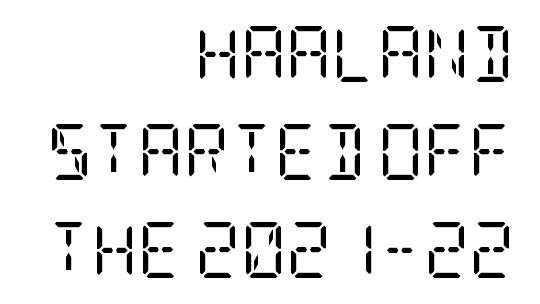
{"serif": "yes", "italic": "no", "bold": "no", "weight": "regular", "width": "condensed", "stroke_contrast": "low", "x_height": "large", "underline": "no", "align": "right", "line_spacing_ratio": 1.75, "letter_spacing": "normal", "letter_spacing_em": 0.0, "glyph_px": 56}
